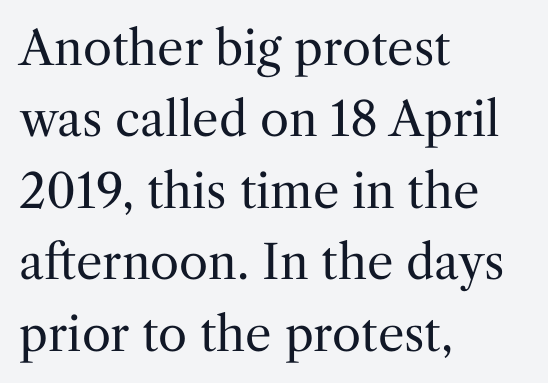
The glyphs in this specimen are seriffed. Every character sits straight up, as roman type does. The letterforms sit shoulder to shoulder at normal distance. The passage shown is typed in a proportional face where columns would drift. The line-height multiplier appears to be the usual default.
